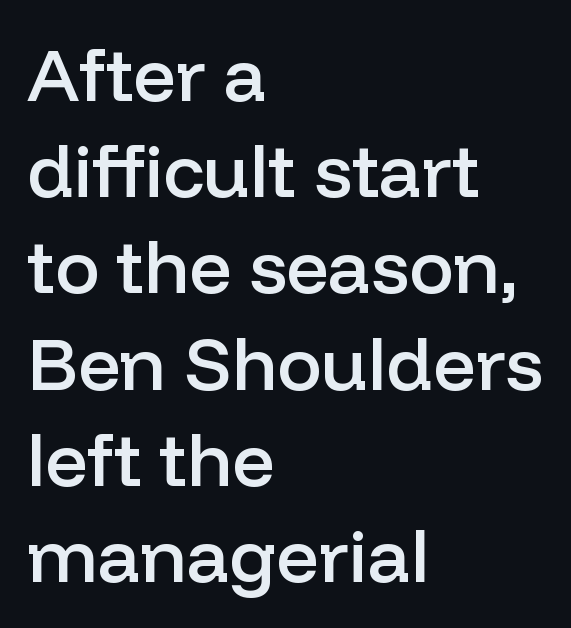
{"serif": "no", "italic": "no", "bold": "semi", "weight": "semibold", "width": "normal", "stroke_contrast": "low", "x_height": "medium", "monospaced": "no", "underline": "no", "align": "left", "line_spacing": "normal", "line_spacing_ratio": 1.3, "letter_spacing": "normal", "letter_spacing_em": 0.0, "glyph_px": 74}
